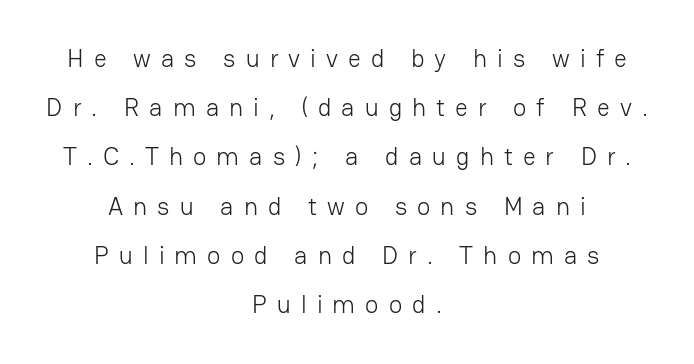
{"italic": "no", "bold": "no", "underline": "no", "align": "center", "line_spacing": "loose", "line_spacing_ratio": 1.97, "letter_spacing": "wide", "letter_spacing_em": 0.4, "glyph_px": 25}
